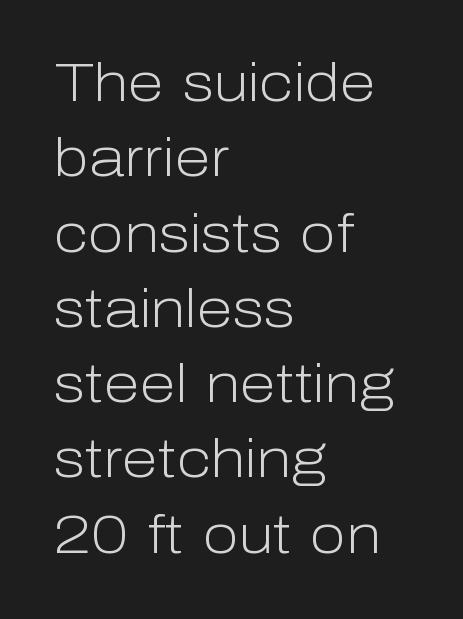
Q: Is the text bold? A: No.
Q: Is the text italic (slanted)? A: No, it is upright.
Q: Is the typeface a serif or a sans-serif typeface? A: Sans-serif.
Q: Is the text underlined? A: No.
Q: How is the paragraph aligned? A: Left-aligned.
Q: Is the spacing between letters normal or unusually wide? A: Normal.
Q: Is the spacing between lines tight, normal or loose? A: Normal.
Q: Width (condensed, normal, or wide)? A: Normal.
Q: Stroke contrast? A: Low.
Q: x-height? A: Medium.
Q: Monospaced? A: No.
